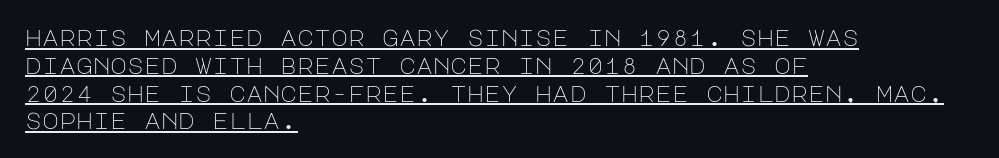
This sample uses an upright cut, with every glyph sitting square on the baseline. The type is set solid horizontally, with unmodified tracking. Nothing heavy about these letters — not bold at all. Like a heading marked for emphasis, these lines bear an underscore. One-word summary of the alignment: left.
